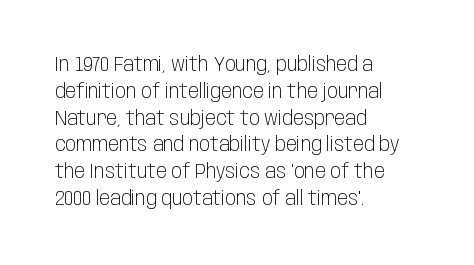
{"italic": "no", "bold": "no", "underline": "no", "align": "left", "line_spacing": "normal", "line_spacing_ratio": 1.34, "letter_spacing": "normal", "letter_spacing_em": 0.0, "glyph_px": 20}
